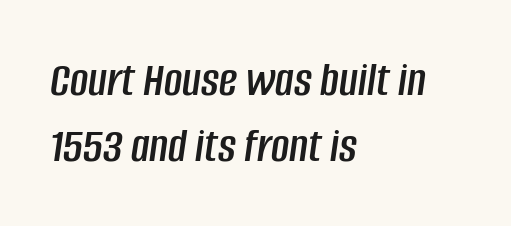
{"italic": "yes", "lean": "right", "slant_degrees": 8, "width": "condensed", "stroke_contrast": "low", "x_height": "large", "monospaced": "no", "underline": "no", "align": "left", "line_spacing": "normal", "line_spacing_ratio": 1.32, "letter_spacing": "normal", "letter_spacing_em": 0.0, "glyph_px": 50}
